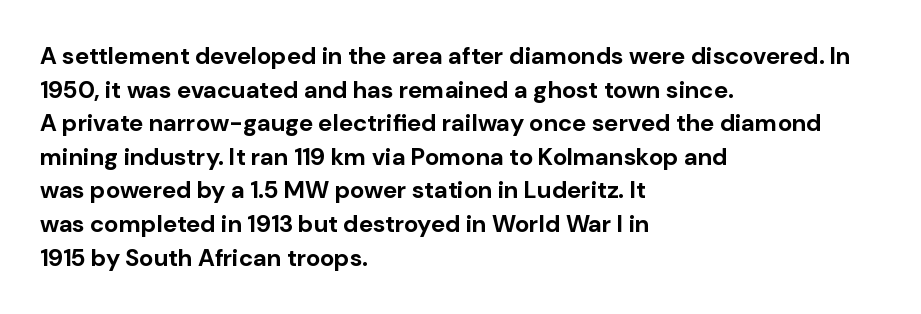
Q: Is the text bold? A: Yes.
Q: Is the text italic (slanted)? A: No, it is upright.
Q: Is the text underlined? A: No.
Q: How is the paragraph aligned? A: Left-aligned.
Q: Is the spacing between letters normal or unusually wide? A: Normal.
Q: Is the spacing between lines tight, normal or loose? A: Normal.
